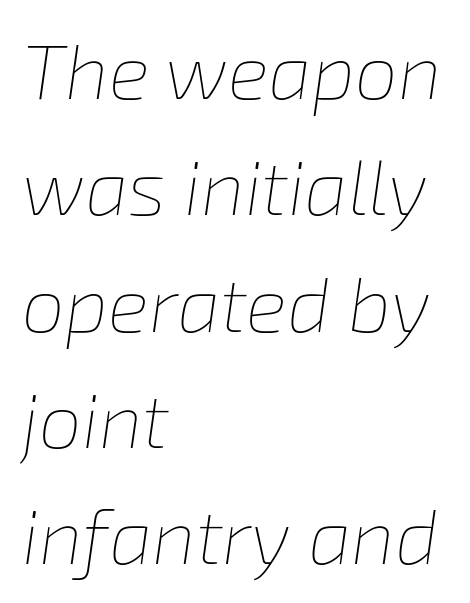
{"italic": "yes", "lean": "right", "slant_degrees": 8, "bold": "no", "weight": "thin", "width": "normal", "stroke_contrast": "low", "x_height": "medium", "monospaced": "no", "underline": "no", "align": "left", "line_spacing": "normal", "line_spacing_ratio": 1.51, "letter_spacing": "normal", "letter_spacing_em": 0.0, "glyph_px": 77}
